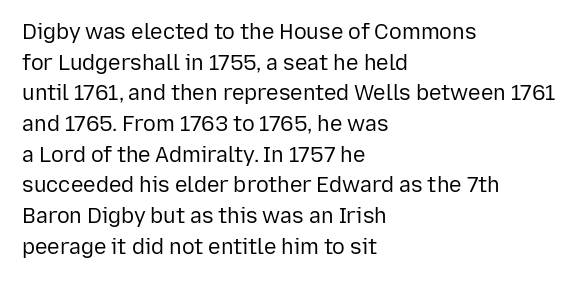
The image shows 21 px text type, upright; set left-aligned, normal line spacing (1.46x), normal letter spacing, not underlined.
